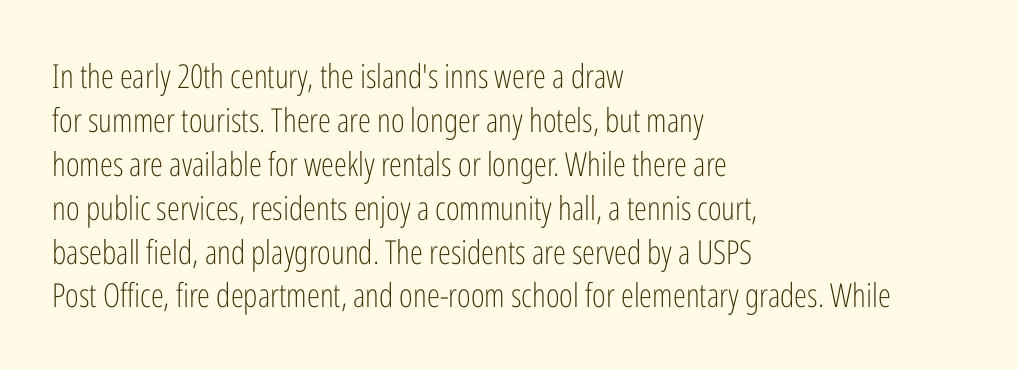
The passage shown is typed in a proportional face where columns would drift. Here the glyphs are tracked normally, forming tight word shapes. Unlike italic type, these characters show no tilt at all. Check under the words: just untouched page. This rendering uses left alignment, leaving the right contour irregular.
